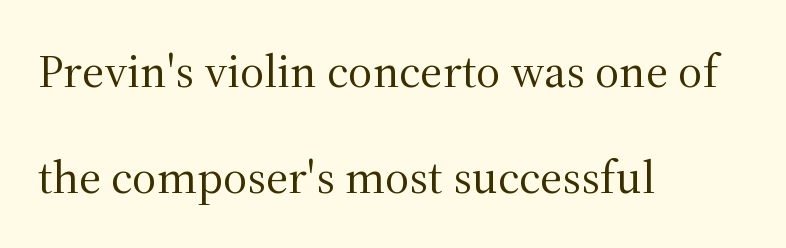
{"serif": "yes", "italic": "no", "bold": "no", "weight": "regular", "width": "normal", "stroke_contrast": "medium", "x_height": "medium", "monospaced": "no", "underline": "no", "align": "left", "line_spacing": "loose", "line_spacing_ratio": 2.26, "letter_spacing": "normal", "letter_spacing_em": 0.0, "glyph_px": 47}
